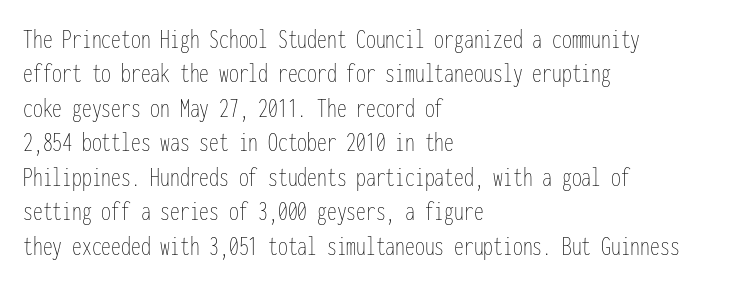
The image shows 28 px thin, condensed type, upright, monospaced; set left-aligned, line spacing 1.23x, normal letter spacing, not underlined; low stroke contrast and a medium x-height.
